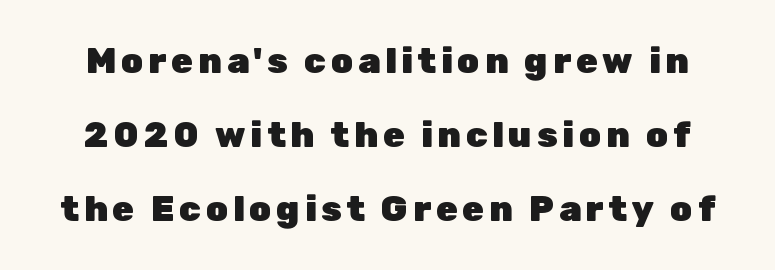
Italic: no, the glyphs are upright roman. As a designer I'd log this as weight 700, bold. Underlining? Definitely not there. The space between consecutive lines is lavish. Character widths vary here, with narrow letters taking less room than wide ones.
